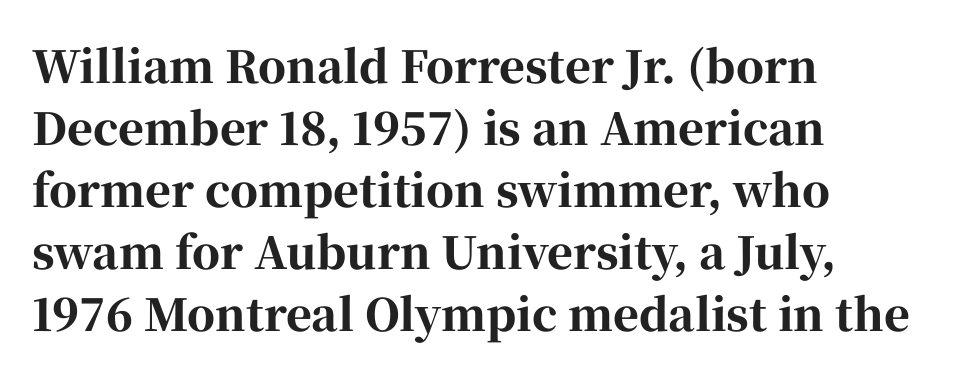
Q: Is the text bold? A: Yes.
Q: Is the text italic (slanted)? A: No, it is upright.
Q: Is the typeface a serif or a sans-serif typeface? A: Serif.
Q: Is the text underlined? A: No.
Q: How is the paragraph aligned? A: Left-aligned.
Q: Is the spacing between letters normal or unusually wide? A: Normal.
Q: Is the spacing between lines tight, normal or loose? A: Normal.
Q: Width (condensed, normal, or wide)? A: Normal.
Q: Stroke contrast? A: High.
Q: x-height? A: Medium.
Q: Monospaced? A: No.
